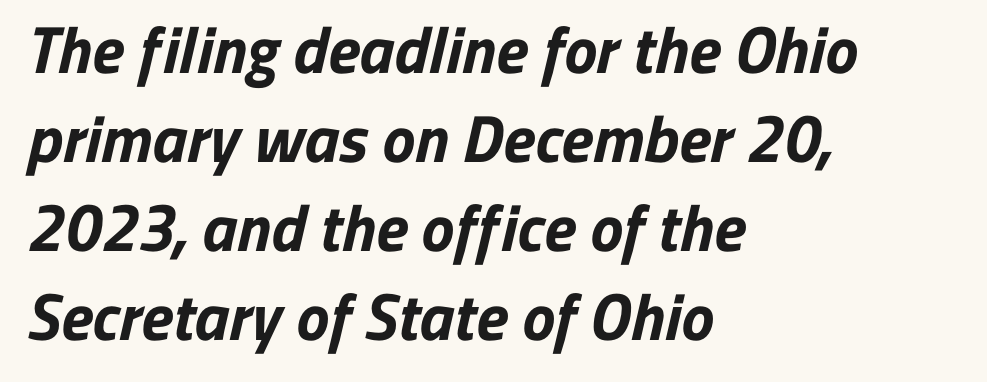
A typesetter would call this leading conventional body-copy spacing. Every letter is thick-stroked: bold, no question. Lines of text with bare space underneath. Short note: letters normally spaced. These lines are rendered in a variable-pitch font.
